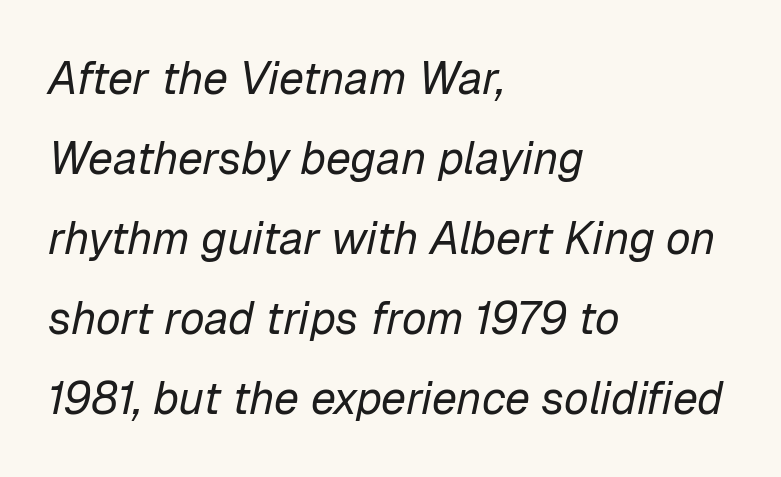
Anything drawn beneath the words? Only blank space. Think standard paragraph weight, or any step lighter than that. This sample has the flowing, uneven cadence of proportional lettering. Where is the straight margin? On the left. Tracking value appears to be zero — textbook default spacing. The lettering tilts uniformly, giving the passage an italic look.
